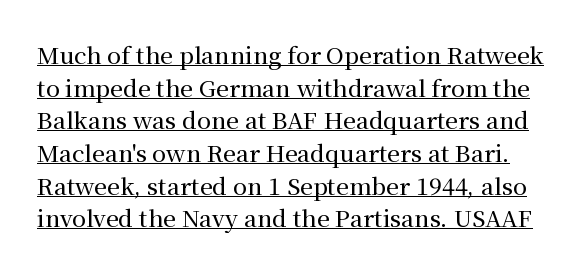
Q: Is the text italic (slanted)? A: No, it is upright.
Q: Is the text underlined? A: Yes.
Q: Is the spacing between letters normal or unusually wide? A: Normal.
Q: Is the spacing between lines tight, normal or loose? A: Normal.
